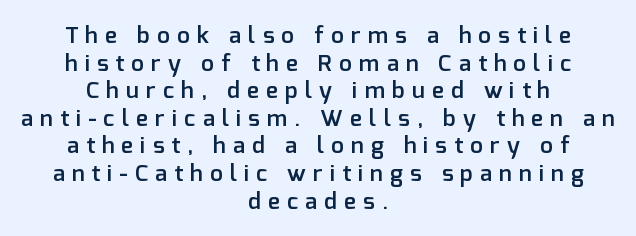
The image shows 23 px text type, upright; set centered, line spacing 1.2x, unusually wide letter spacing (+0.31 em), not underlined.
